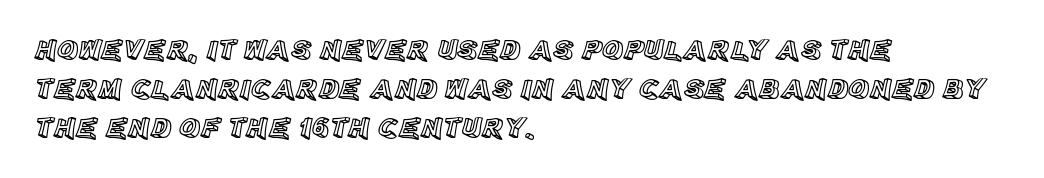
The image shows 29 px text type; set left-aligned, normal line spacing (1.34x), normal letter spacing, not underlined; a large x-height.
